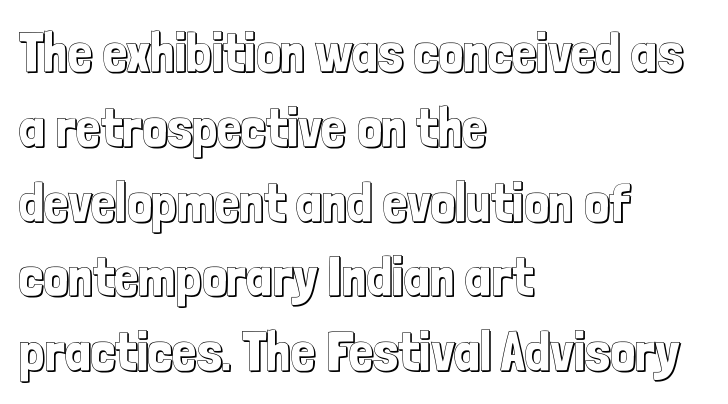
The image shows 55 px condensed type, upright; set left-aligned, normal line spacing (1.36x), normal letter spacing, not underlined; a medium x-height.
